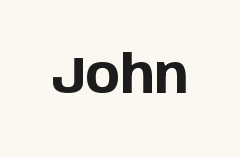
These lines carry a lot of weight — the face is fully bold. Note the varied advance widths — an 'i' is clearly narrower than an 'm'. A bare baseline throughout the passage. If you drew a line through each stem, it would be perfectly vertical. Nope, no serifs anywhere on these letters.
